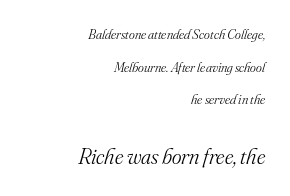
The image shows 23 px text type, italic (leaning right); set right-aligned, loose line spacing (2.33x), normal letter spacing, not underlined; the second (bottom) block is 1.64x larger.
